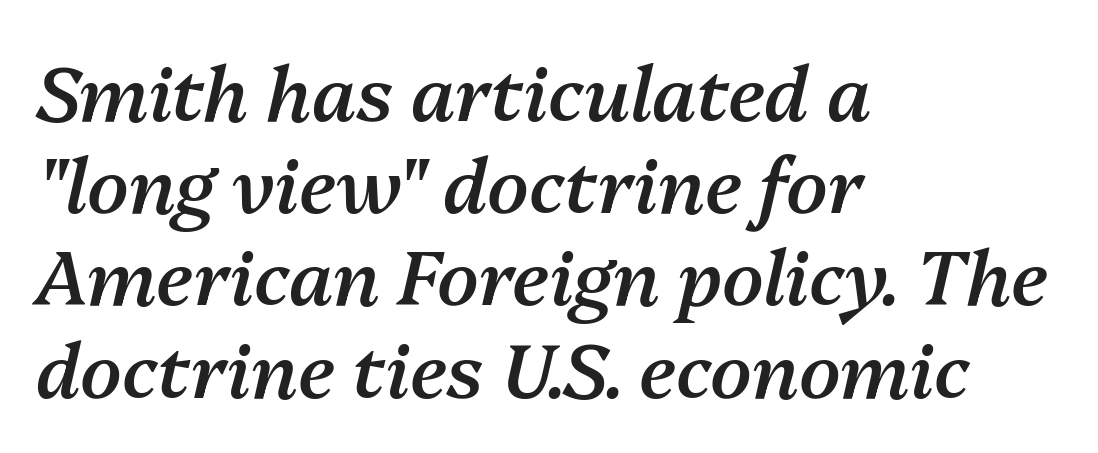
Anything drawn beneath the words? Only blank space. A typesetter would call this proportional, since set widths differ per character. The line texture is even and compact thanks to regular tracking. The letters are slanted; this is an italic face. Compared with an ordinary text face, these strokes are moderately heavier — a semibold.
